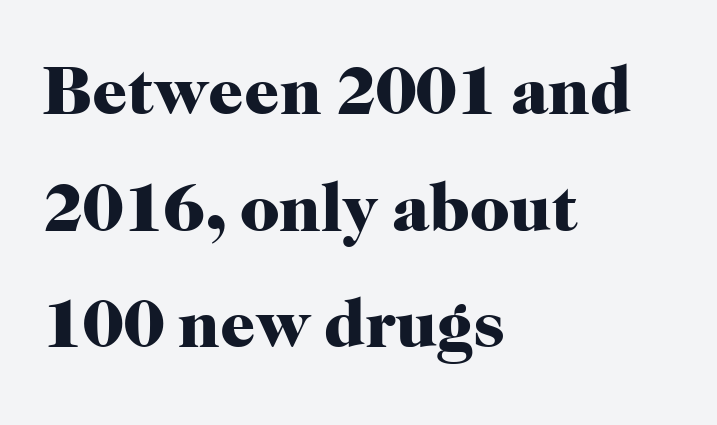
The image shows 69 px heavy serif type, upright; set left-aligned, normal line spacing (1.69x), normal letter spacing, not underlined; high stroke contrast and a medium x-height.
